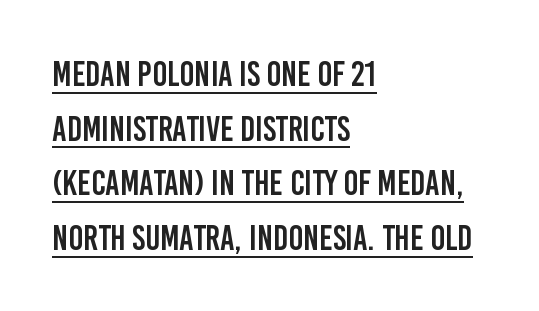
Q: Is the text italic (slanted)? A: No, it is upright.
Q: Is the typeface a serif or a sans-serif typeface? A: Sans-serif.
Q: Is the text underlined? A: Yes.
Q: How is the paragraph aligned? A: Left-aligned.
Q: Is the spacing between letters normal or unusually wide? A: Normal.
Q: Is the spacing between lines tight, normal or loose? A: Normal.
Q: Width (condensed, normal, or wide)? A: Condensed.
Q: Stroke contrast? A: Low.
Q: x-height? A: Large.
Q: Monospaced? A: No.
